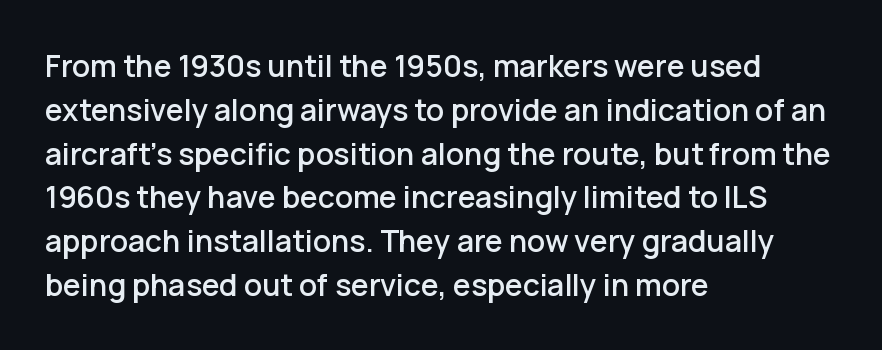
Q: Is the text italic (slanted)? A: No, it is upright.
Q: Is the typeface a serif or a sans-serif typeface? A: Sans-serif.
Q: Is the text underlined? A: No.
Q: How is the paragraph aligned? A: Left-aligned.
Q: Is the spacing between letters normal or unusually wide? A: Normal.
Q: Is the spacing between lines tight, normal or loose? A: Normal.
Q: Width (condensed, normal, or wide)? A: Normal.
Q: Stroke contrast? A: Low.
Q: x-height? A: Medium.
Q: Monospaced? A: No.
